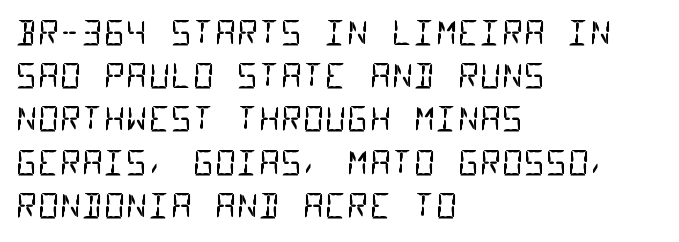
The image shows 34 px regular-weight, condensed sans-serif type, monospaced; set left-aligned, normal line spacing (1.27x), normal letter spacing, not underlined; low stroke contrast and a large x-height.
